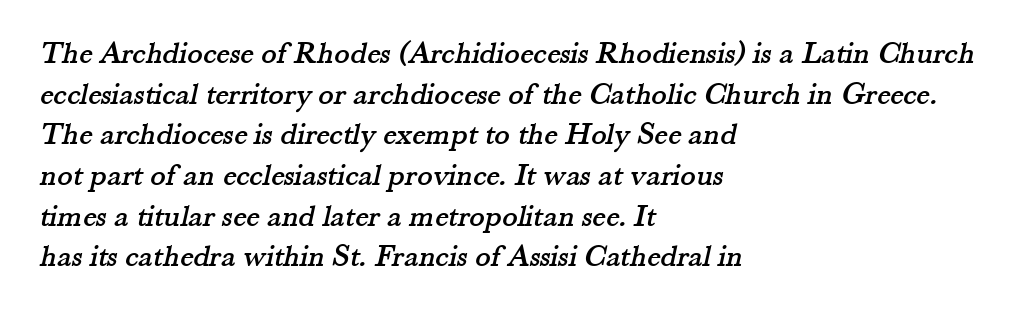
{"serif": "yes", "width": "normal", "stroke_contrast": "medium", "x_height": "small", "monospaced": "no", "underline": "no", "align": "left", "line_spacing": "normal", "line_spacing_ratio": 1.27, "letter_spacing": "normal", "letter_spacing_em": 0.0, "glyph_px": 32}
